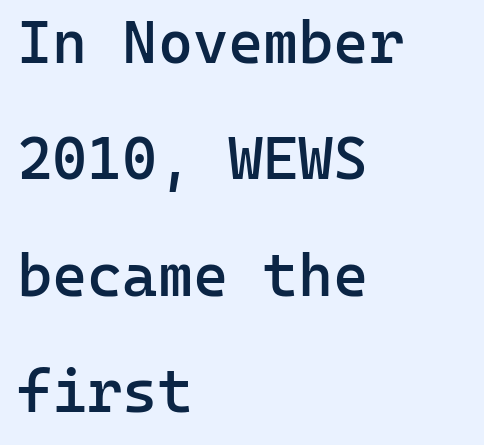
{"serif": "no", "italic": "no", "bold": "semi", "weight": "semibold", "width": "normal", "stroke_contrast": "low", "x_height": "medium", "monospaced": "yes", "underline": "no", "align": "left", "line_spacing": "loose", "line_spacing_ratio": 1.94, "letter_spacing": "normal", "letter_spacing_em": 0.0, "glyph_px": 60}
